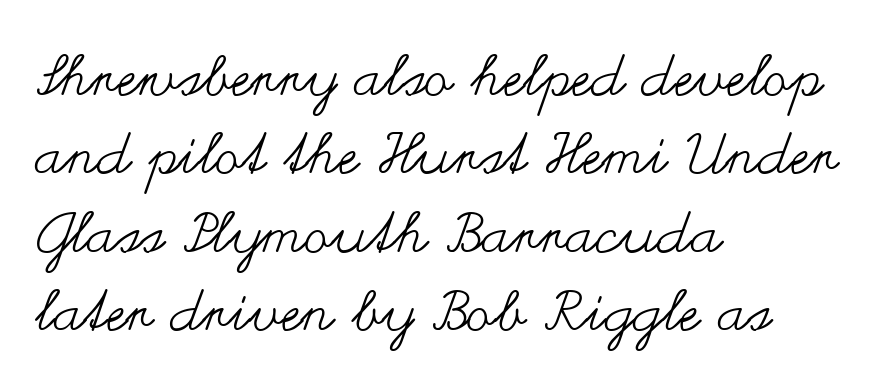
Q: Is the text bold? A: No.
Q: Is the text italic (slanted)? A: Yes.
Q: Is the text underlined? A: No.
Q: How is the paragraph aligned? A: Left-aligned.
Q: Is the spacing between letters normal or unusually wide? A: Normal.
Q: Is the spacing between lines tight, normal or loose? A: Normal.
Q: Width (condensed, normal, or wide)? A: Wide.
Q: Stroke contrast? A: Medium.
Q: x-height? A: Small.
Q: Monospaced? A: No.
